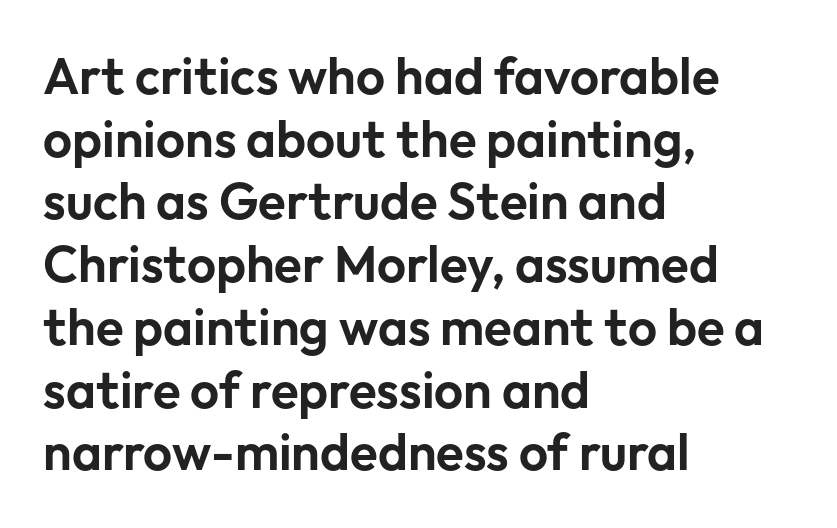
The passage shown is typed in a proportional face where columns would drift. Does the lettering tilt? It doesn't — this is upright. This sample is left-justified, so line endings fall wherever the words run out. No extra tracking has been applied to these lines. Only glyphs here, with clear space below each row. Serifs: no, the terminals of the letterforms are clean.
